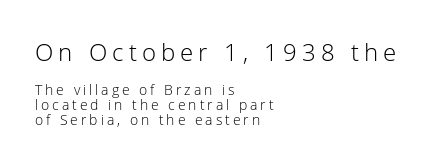
The image shows 24 px text type, upright; set left-aligned, tight line spacing (1.08x), unusually wide letter spacing (+0.21 em), not underlined; the first (top) block is 1.71x larger.
